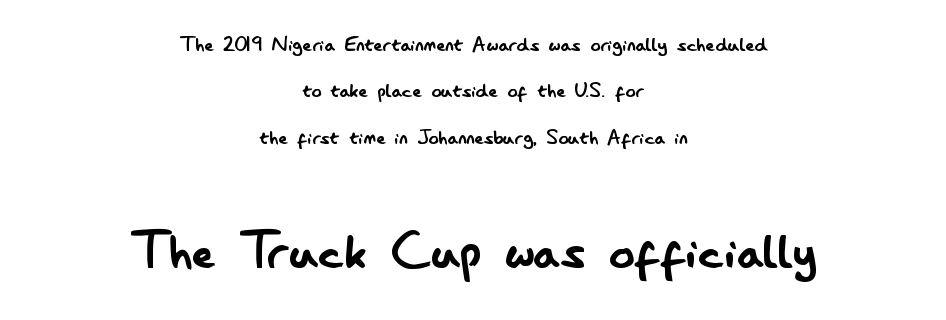
The image shows 63 px regular-weight, condensed sans-serif type, upright; set centered, line spacing 1.86x, normal letter spacing, not underlined; the second (bottom) block is 2.52x larger; low stroke contrast and a small x-height.
